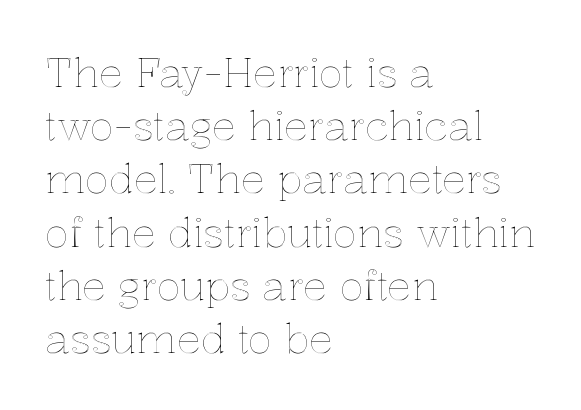
{"italic": "no", "width": "normal", "x_height": "medium", "monospaced": "no", "underline": "no", "align": "left", "line_spacing": "normal", "line_spacing_ratio": 1.33, "letter_spacing": "normal", "letter_spacing_em": 0.0, "glyph_px": 40}
